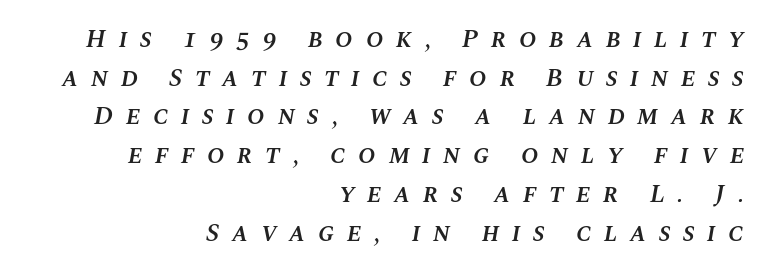
Q: Is the text bold? A: Semi-bold.
Q: Is the text italic (slanted)? A: Yes, it leans right by about 10 degrees.
Q: Is the text underlined? A: No.
Q: How is the paragraph aligned? A: Right-aligned.
Q: Is the spacing between letters normal or unusually wide? A: Unusually wide.
Q: Is the spacing between lines tight, normal or loose? A: Normal.
